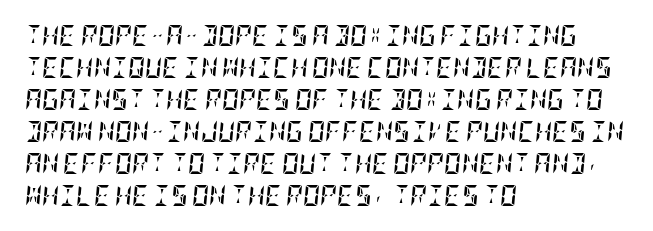
This rendering leaves character spacing at its baseline value. Regarding leading, the lines here are spaced in the standard way. The area under the type is left untouched. Leftover space on each line is placed entirely after the last word. The font's italic variant was chosen for this text. Thick stems and heavy bowls — unmistakably bold.
